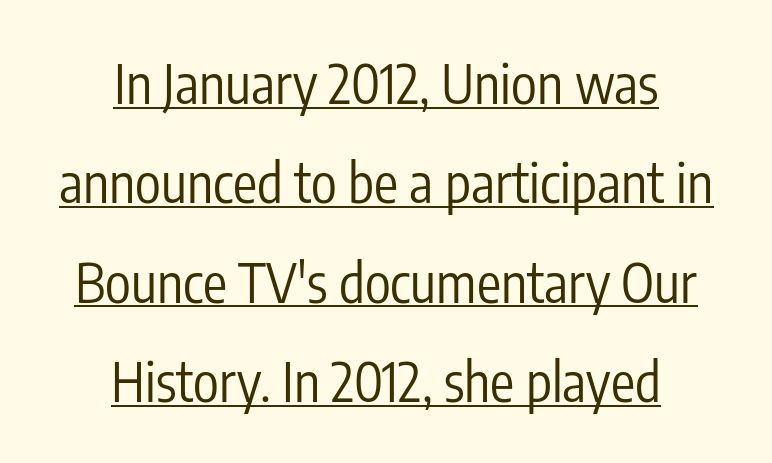
Q: Is the text bold? A: No.
Q: Is the text italic (slanted)? A: No, it is upright.
Q: Is the typeface a serif or a sans-serif typeface? A: Sans-serif.
Q: Is the text underlined? A: Yes.
Q: How is the paragraph aligned? A: Centered.
Q: Is the spacing between letters normal or unusually wide? A: Normal.
Q: Width (condensed, normal, or wide)? A: Condensed.
Q: Stroke contrast? A: Low.
Q: x-height? A: Medium.
Q: Monospaced? A: No.
